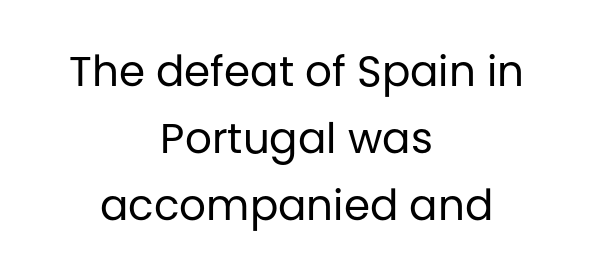
Q: Is the text bold? A: No.
Q: Is the text italic (slanted)? A: No, it is upright.
Q: Is the typeface a serif or a sans-serif typeface? A: Sans-serif.
Q: Is the text underlined? A: No.
Q: How is the paragraph aligned? A: Centered.
Q: Is the spacing between letters normal or unusually wide? A: Normal.
Q: Is the spacing between lines tight, normal or loose? A: Normal.
Q: Width (condensed, normal, or wide)? A: Normal.
Q: Stroke contrast? A: Low.
Q: x-height? A: Large.
Q: Monospaced? A: No.
